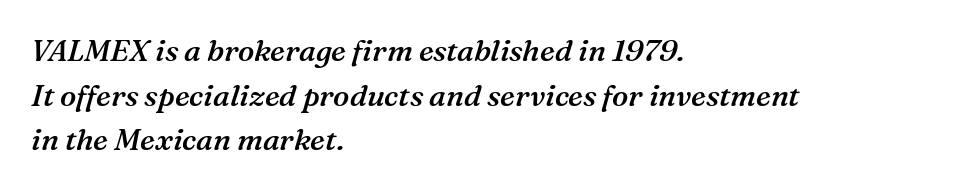
The gaps between neighbouring characters are ordinary and unremarkable. There's an unmistakable incline to the writing here. Look at the bottom of the vertical strokes: they flare into serifs here. Baseline-to-baseline distance is the conventional proportion of letter height.
